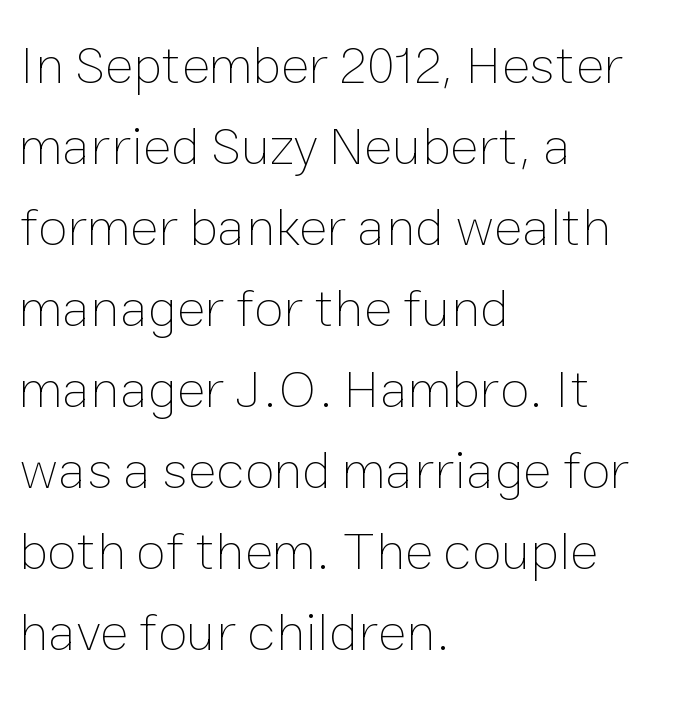
The image shows 54 px thin type, upright; set left-aligned, normal line spacing (1.5x), normal letter spacing, not underlined; low stroke contrast and a medium x-height.
